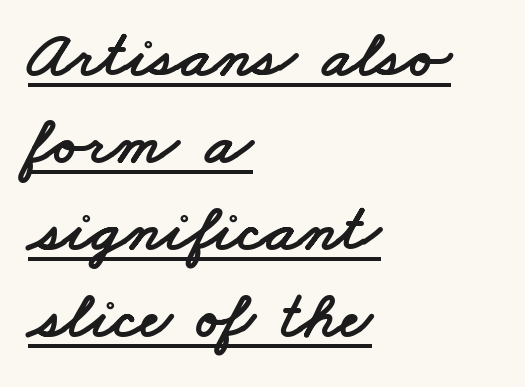
{"serif": "no", "width": "wide", "stroke_contrast": "low", "x_height": "small", "monospaced": "no", "underline": "yes", "align": "left", "line_spacing": "normal", "line_spacing_ratio": 1.28, "letter_spacing": "normal", "letter_spacing_em": 0.0, "glyph_px": 68}
